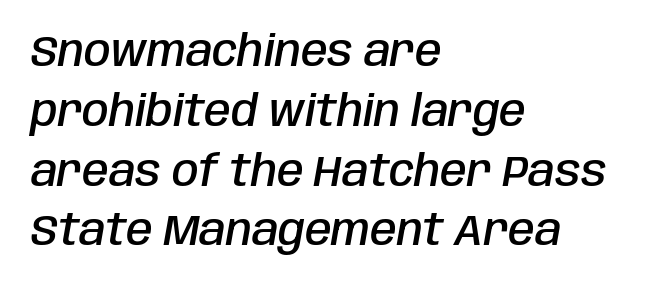
{"italic": "yes", "lean": "right", "slant_degrees": 10, "bold": "semi", "weight": "semibold", "width": "condensed", "stroke_contrast": "low", "x_height": "large", "monospaced": "no", "underline": "no", "align": "left", "line_spacing": "normal", "line_spacing_ratio": 1.39, "letter_spacing": "normal", "letter_spacing_em": 0.0, "glyph_px": 43}
